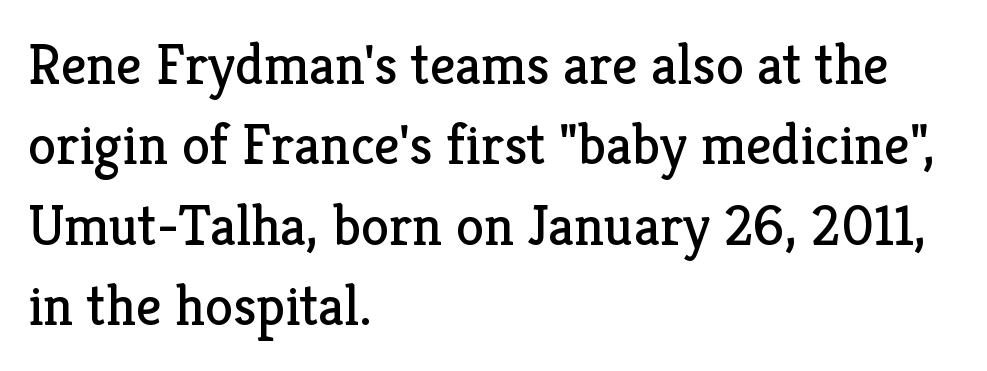
Q: Is the text bold? A: No.
Q: Is the text italic (slanted)? A: No, it is upright.
Q: Is the typeface a serif or a sans-serif typeface? A: Serif.
Q: Is the text underlined? A: No.
Q: How is the paragraph aligned? A: Left-aligned.
Q: Is the spacing between letters normal or unusually wide? A: Normal.
Q: Is the spacing between lines tight, normal or loose? A: Normal.
Q: Width (condensed, normal, or wide)? A: Normal.
Q: Stroke contrast? A: Low.
Q: x-height? A: Medium.
Q: Monospaced? A: No.
